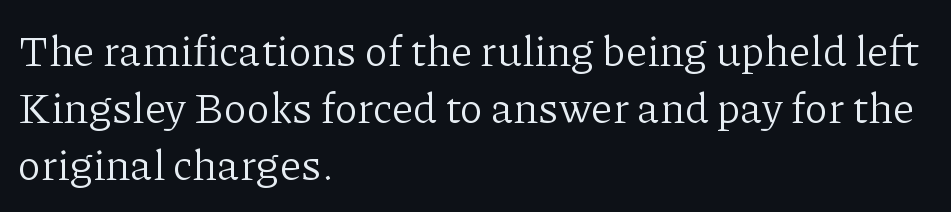
The image shows 43 px light serif type, upright; set left-aligned, normal line spacing (1.32x), normal letter spacing, not underlined; low stroke contrast and a medium x-height.
